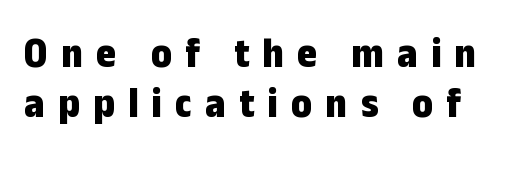
Q: Is the text bold? A: Yes.
Q: Is the text italic (slanted)? A: No, it is upright.
Q: Is the typeface a serif or a sans-serif typeface? A: Sans-serif.
Q: Is the text underlined? A: No.
Q: Is the spacing between letters normal or unusually wide? A: Unusually wide.
Q: Width (condensed, normal, or wide)? A: Condensed.
Q: Stroke contrast? A: Low.
Q: x-height? A: Medium.
Q: Monospaced? A: No.
